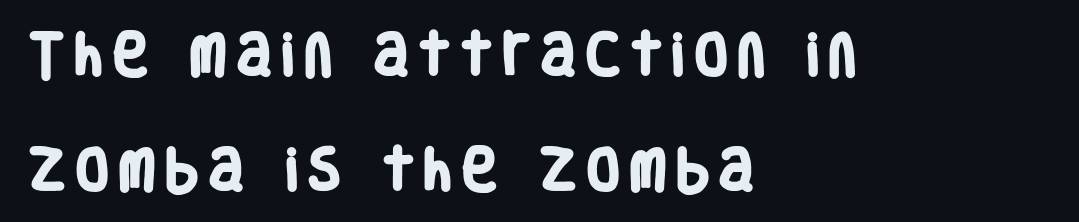
The passage shown has open, widely tracked lettering throughout. Descender tails drop into unmarked territory. In terms of leading, this rendering errs on the spacious side. Spacing verdict: proportional, widths tailored to each character. Weight: bold.
